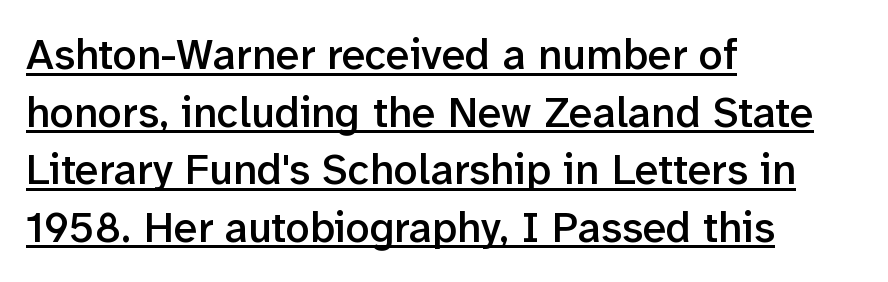
Q: Is the text bold? A: Semi-bold.
Q: Is the text italic (slanted)? A: No, it is upright.
Q: Is the typeface a serif or a sans-serif typeface? A: Sans-serif.
Q: Is the text underlined? A: Yes.
Q: How is the paragraph aligned? A: Left-aligned.
Q: Is the spacing between letters normal or unusually wide? A: Normal.
Q: Is the spacing between lines tight, normal or loose? A: Normal.
Q: Width (condensed, normal, or wide)? A: Normal.
Q: Stroke contrast? A: Low.
Q: x-height? A: Medium.
Q: Monospaced? A: No.
